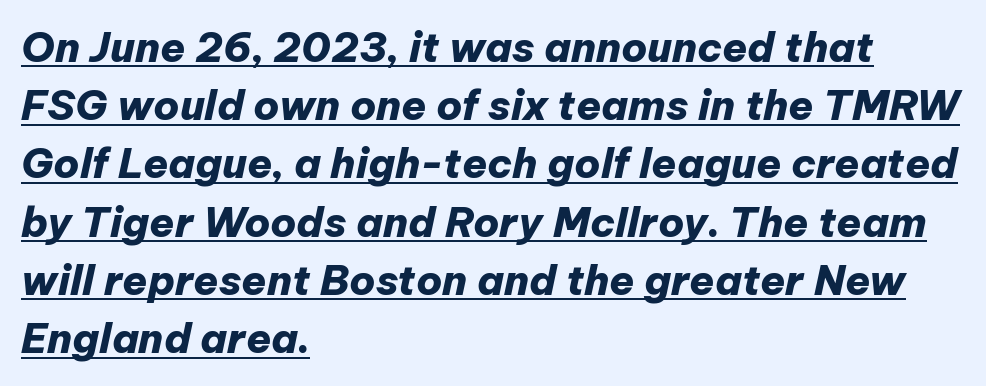
Q: Is the text bold? A: Yes.
Q: Is the text italic (slanted)? A: Yes, it leans right by about 12 degrees.
Q: Is the text underlined? A: Yes.
Q: How is the paragraph aligned? A: Left-aligned.
Q: Is the spacing between letters normal or unusually wide? A: Normal.
Q: Is the spacing between lines tight, normal or loose? A: Normal.
Q: Width (condensed, normal, or wide)? A: Normal.
Q: Stroke contrast? A: Low.
Q: x-height? A: Medium.
Q: Monospaced? A: No.
